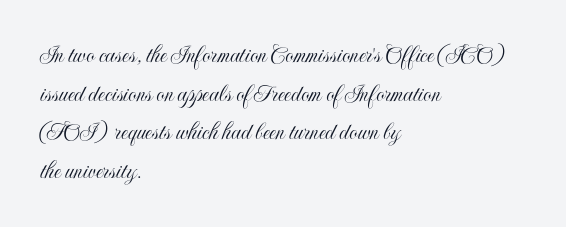
{"underline": "no", "align": "left", "line_spacing": "normal", "line_spacing_ratio": 1.49, "letter_spacing": "normal", "letter_spacing_em": 0.0, "glyph_px": 26}
